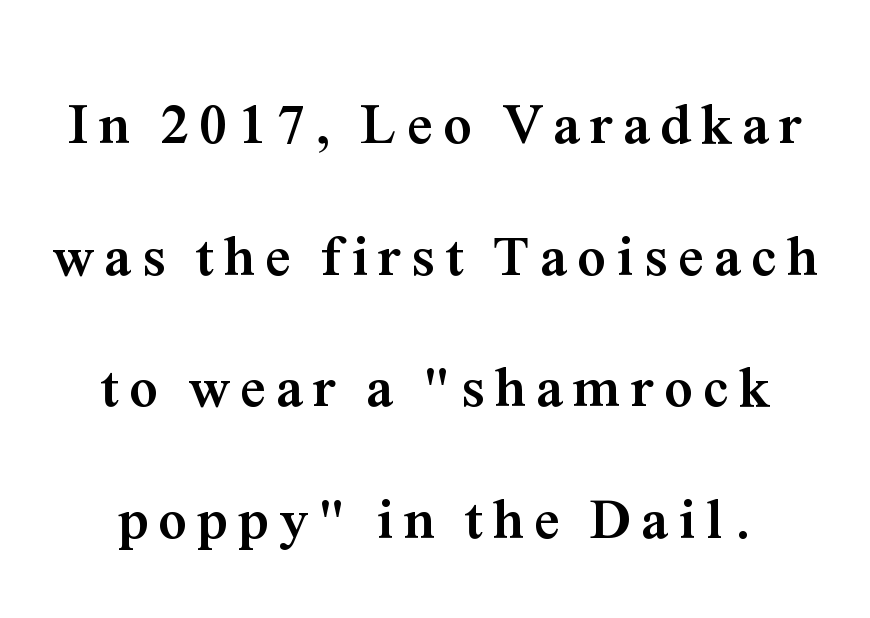
The image shows 57 px semibold serif type, upright; set loose line spacing (2.31x), not underlined; medium stroke contrast and a medium x-height.
